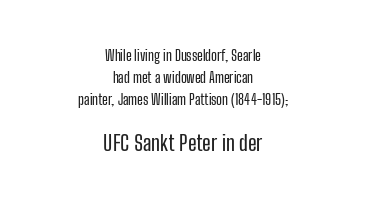
{"italic": "no", "underline": "no", "align": "center", "line_spacing": "normal", "line_spacing_ratio": 1.58, "letter_spacing": "normal", "letter_spacing_em": 0.0, "larger_block": "second", "size_ratio": 1.5, "glyph_px": 21}
